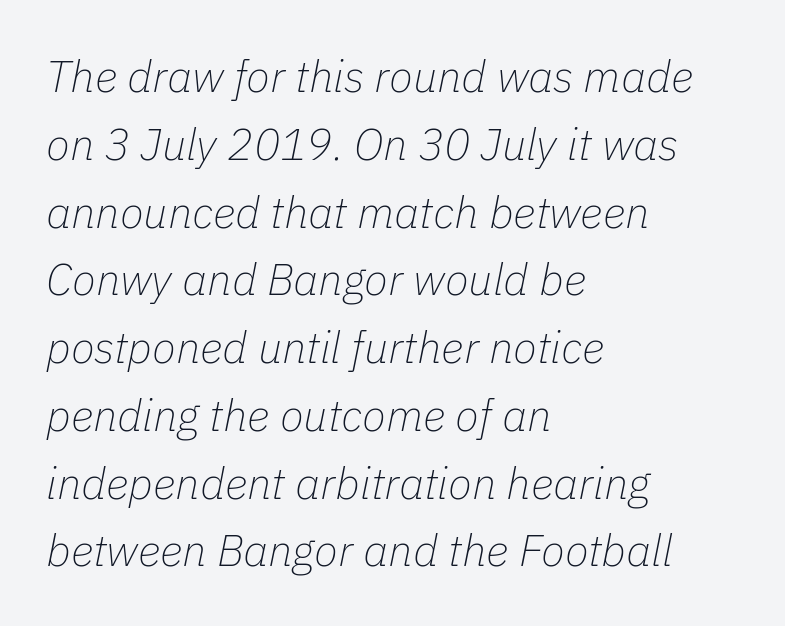
The image shows 44 px thin type, italic (leaning right); set left-aligned, normal line spacing (1.54x), normal letter spacing, not underlined; low stroke contrast and a medium x-height.
